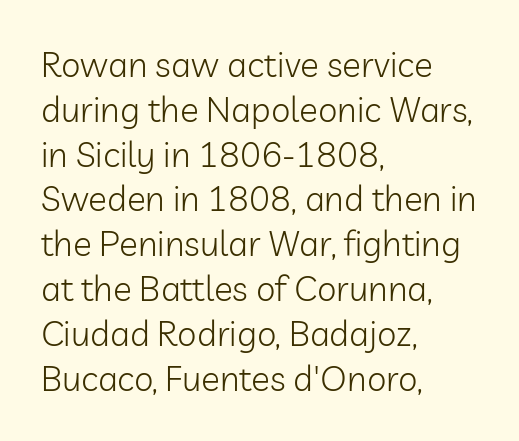
Honestly, there is no underline to notice here at all. This reads as an unemphasized weight, regular at the heaviest. Quick note: not italic, upright. A typesetter would call this proportional, since set widths differ per character.
